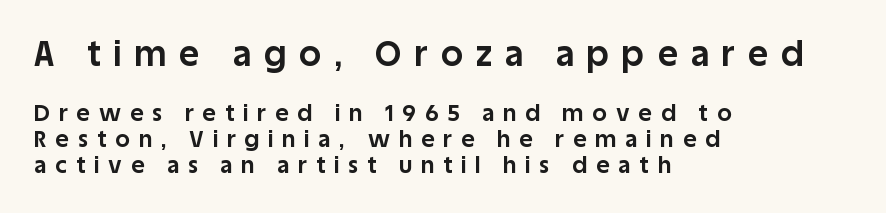
To sum up the face: it is a sans, with no serifs. The area under the type is left untouched. Caption: bold face, heavy strokes. Successive baselines arrive quickly, one right under another.
